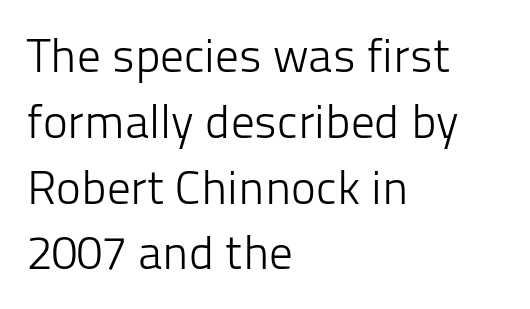
Look at the tracking — it's just the regular setting, nothing added. Compared with a typical body face, this is equally light or lighter still. Vertical strokes here are truly vertical. Proportional: the letters do not fall into vertical columns. Clear beneath every line of the passage.
